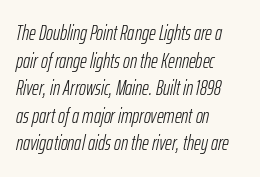
The image shows 21 px text type, italic (leaning right); set left-aligned, normal line spacing (1.31x), normal letter spacing, not underlined.
